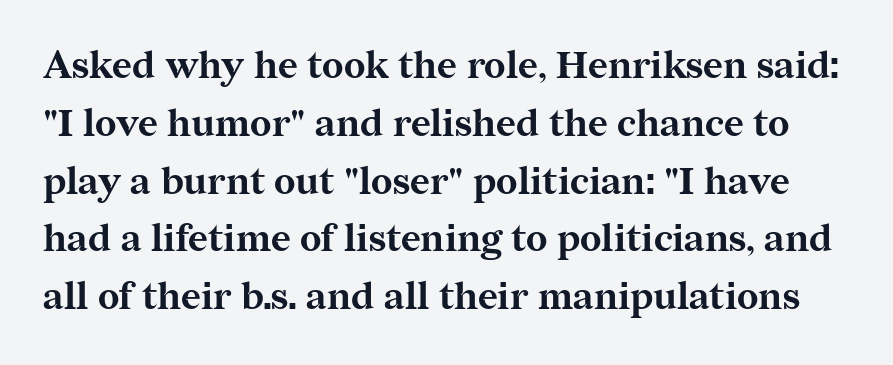
{"serif": "yes", "italic": "no", "bold": "yes", "weight": "bold", "width": "normal", "stroke_contrast": "medium", "x_height": "medium", "monospaced": "no", "underline": "no", "line_spacing": "normal", "line_spacing_ratio": 1.52, "letter_spacing": "normal", "letter_spacing_em": 0.0, "glyph_px": 38}
